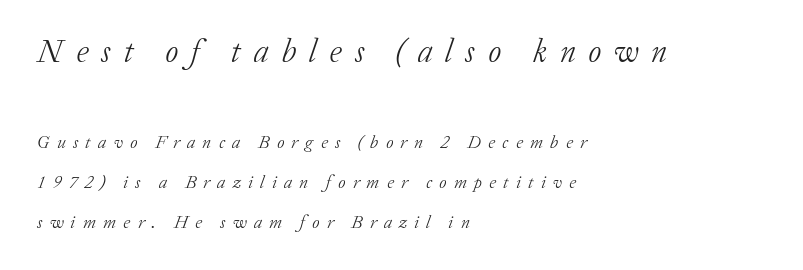
Q: Is the text bold? A: No.
Q: Is the text italic (slanted)? A: Yes, it leans right by about 20 degrees.
Q: Is the typeface a serif or a sans-serif typeface? A: Serif.
Q: Is the text underlined? A: No.
Q: How is the paragraph aligned? A: Left-aligned.
Q: Is the spacing between letters normal or unusually wide? A: Unusually wide.
Q: Is the spacing between lines tight, normal or loose? A: Loose.
Q: Which block of text is set in a larger size, the first (top) or the second (bottom)? A: The first (top) one.
Q: Width (condensed, normal, or wide)? A: Normal.
Q: Stroke contrast? A: Low.
Q: x-height? A: Medium.
Q: Monospaced? A: No.
